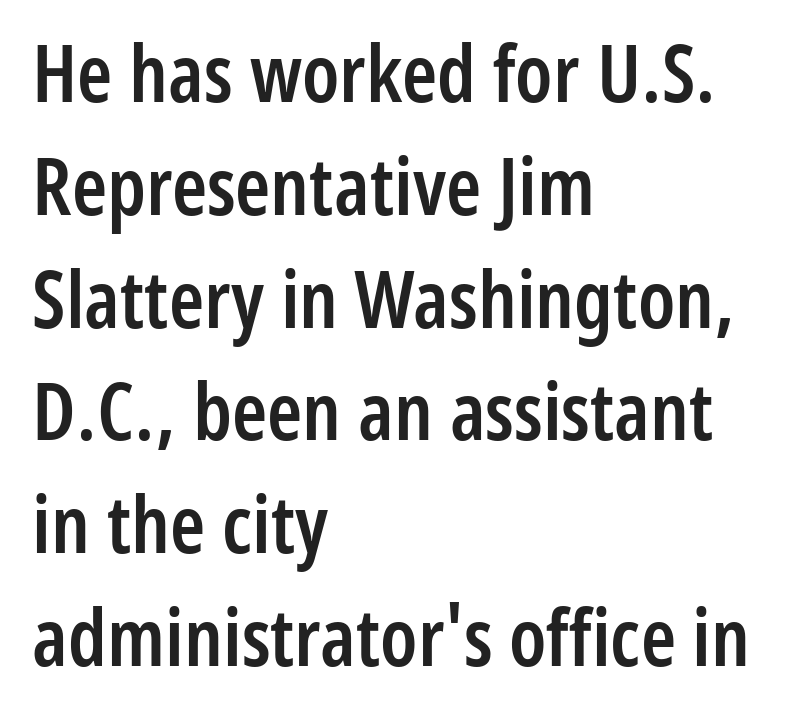
{"serif": "no", "italic": "no", "bold": "semi", "weight": "semibold", "width": "condensed", "stroke_contrast": "low", "x_height": "medium", "monospaced": "no", "underline": "no", "align": "left", "line_spacing": "normal", "line_spacing_ratio": 1.41, "letter_spacing": "normal", "letter_spacing_em": 0.0, "glyph_px": 80}
